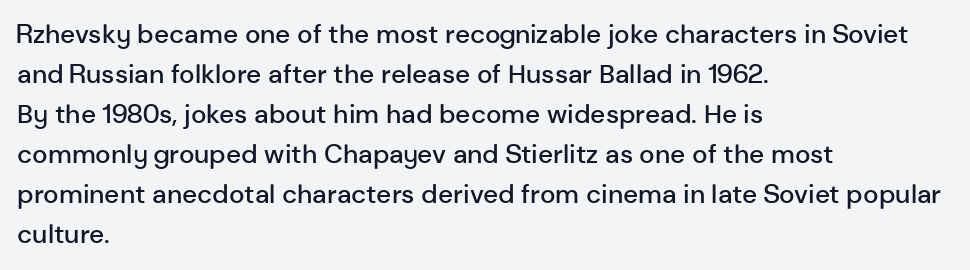
Q: Is the text bold? A: Semi-bold.
Q: Is the text italic (slanted)? A: No, it is upright.
Q: Is the text underlined? A: No.
Q: How is the paragraph aligned? A: Left-aligned.
Q: Is the spacing between letters normal or unusually wide? A: Normal.
Q: Is the spacing between lines tight, normal or loose? A: Normal.
